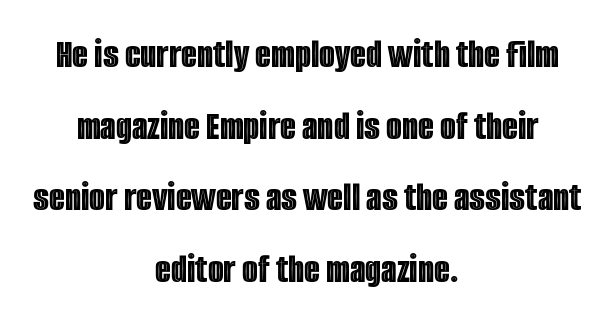
Tall strokes in this sample are plumb rather than angled. You could call the tracking neutral — neither tight nor loose. The string is rendered with underlining switched off. Think of a printed novel: that variable character pitch is what you see here. The lines in this sample share a center point and differ in where they start and stop.
